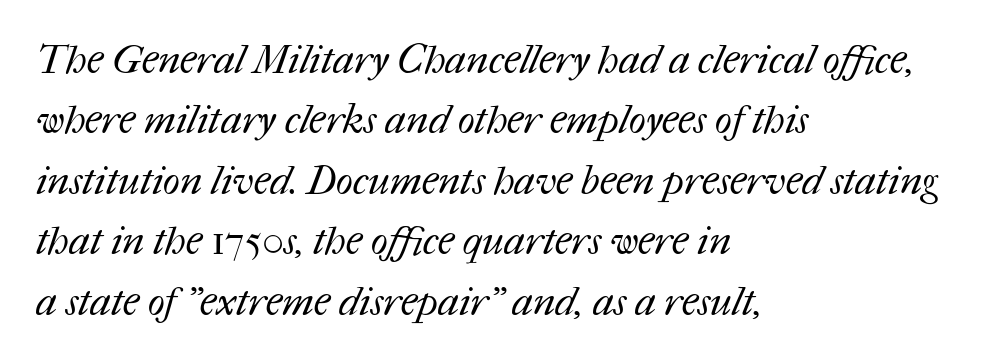
Q: Is the text bold? A: No.
Q: Is the text underlined? A: No.
Q: How is the paragraph aligned? A: Left-aligned.
Q: Is the spacing between letters normal or unusually wide? A: Normal.
Q: Is the spacing between lines tight, normal or loose? A: Normal.
Q: Width (condensed, normal, or wide)? A: Normal.
Q: Stroke contrast? A: Medium.
Q: x-height? A: Medium.
Q: Monospaced? A: No.
